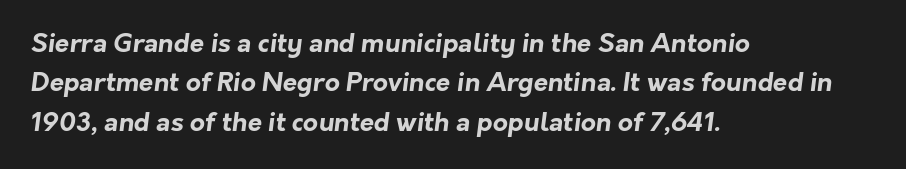
{"bold": "yes", "underline": "no", "align": "left", "line_spacing": "normal", "line_spacing_ratio": 1.51, "letter_spacing": "normal", "letter_spacing_em": 0.0, "glyph_px": 26}
